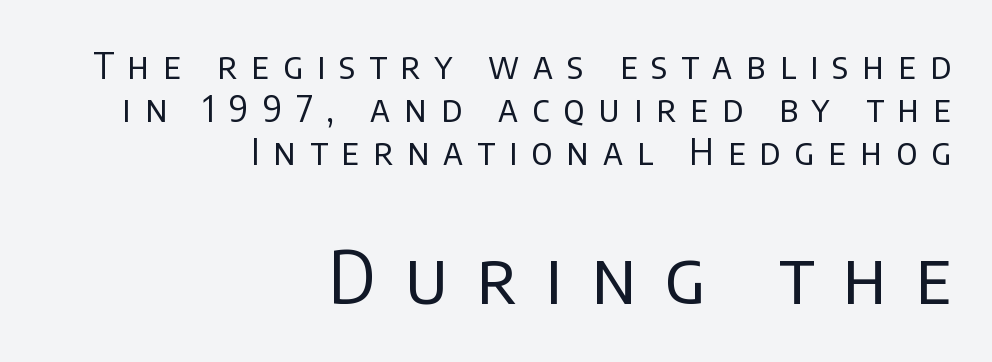
Is this a fixed-width face? No — the glyphs have proportional, varying widths. A bare baseline throughout the passage. Loose tracking; the words dissolve into strings of separated letters. Designer's note — italics off, roman on. One-word summary of the alignment: right.
